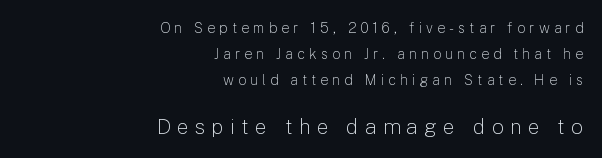
This sample uses an upright cut, with every glyph sitting square on the baseline. The strokes carry an ordinary text weight at most. Scale increases going downward across the two blocks. These lines have a slow, spaced-out rhythm from letter to letter. Notice how the passage keeps a crisp vertical edge on the right only.
